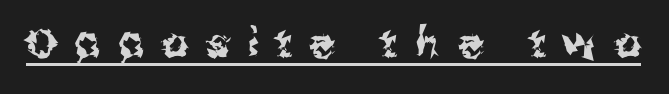
Loose tracking; the words dissolve into strings of separated letters. The passage shown is typed in a proportional face where columns would drift. Characters remain perfectly vertical along every line. Typographically, this falls in the sans-serif category. Does a line run under the words? Yes, clearly.
